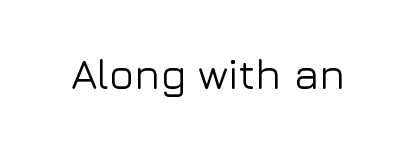
Is there any slant? The stems are plumb. Default kerning and tracking; the words read as compact shapes. Think of a printed novel: that variable character pitch is what you see here. You can tell from the bare stems that sans-serif type was used. Descenders are the only things crossing below the line.
